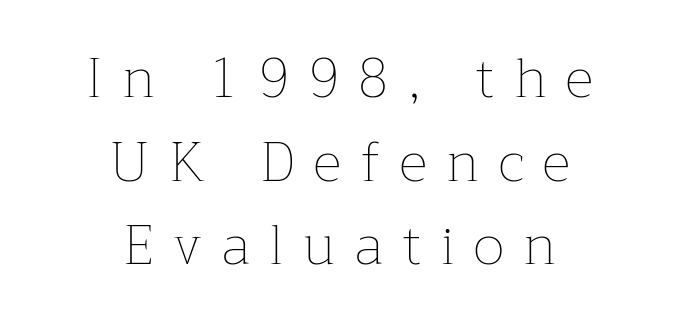
Here the designer chose a conventional face with non-uniform glyph widths. Style check: upright. Rows of type keep a routine distance in the vertical direction. Any mark beneath the type? The region is blank.
